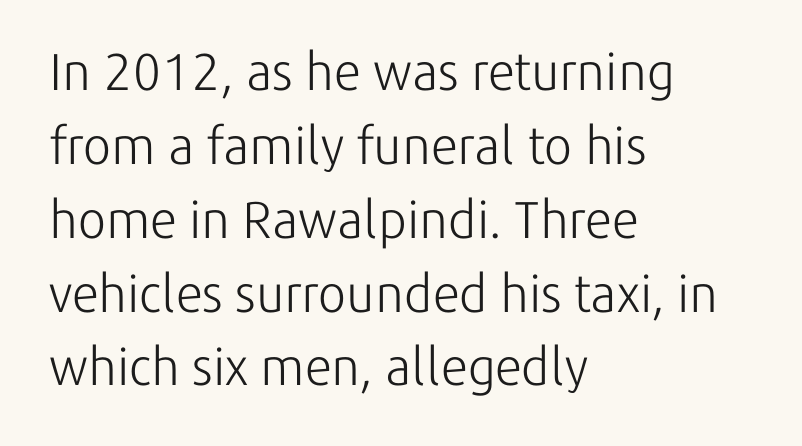
Q: Is the text bold? A: No.
Q: Is the text italic (slanted)? A: No, it is upright.
Q: Is the typeface a serif or a sans-serif typeface? A: Sans-serif.
Q: Is the text underlined? A: No.
Q: How is the paragraph aligned? A: Left-aligned.
Q: Is the spacing between letters normal or unusually wide? A: Normal.
Q: Is the spacing between lines tight, normal or loose? A: Normal.
Q: Width (condensed, normal, or wide)? A: Normal.
Q: Stroke contrast? A: Low.
Q: x-height? A: Medium.
Q: Monospaced? A: No.
